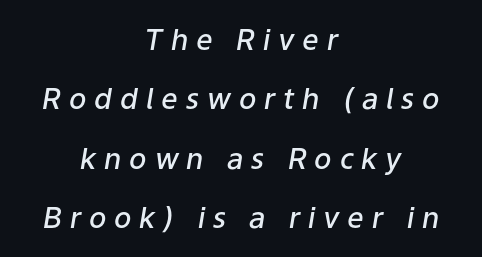
The area under the type is left untouched. Leftover space on each line is divided equally before and after the words. There is plenty of visible air inserted between adjacent glyphs. If you drew a line through each stem, it would be angled. Looks like regular typesetting: each glyph gets only the width it needs. Compared with an ordinary text face, these strokes are moderately heavier — a semibold.
